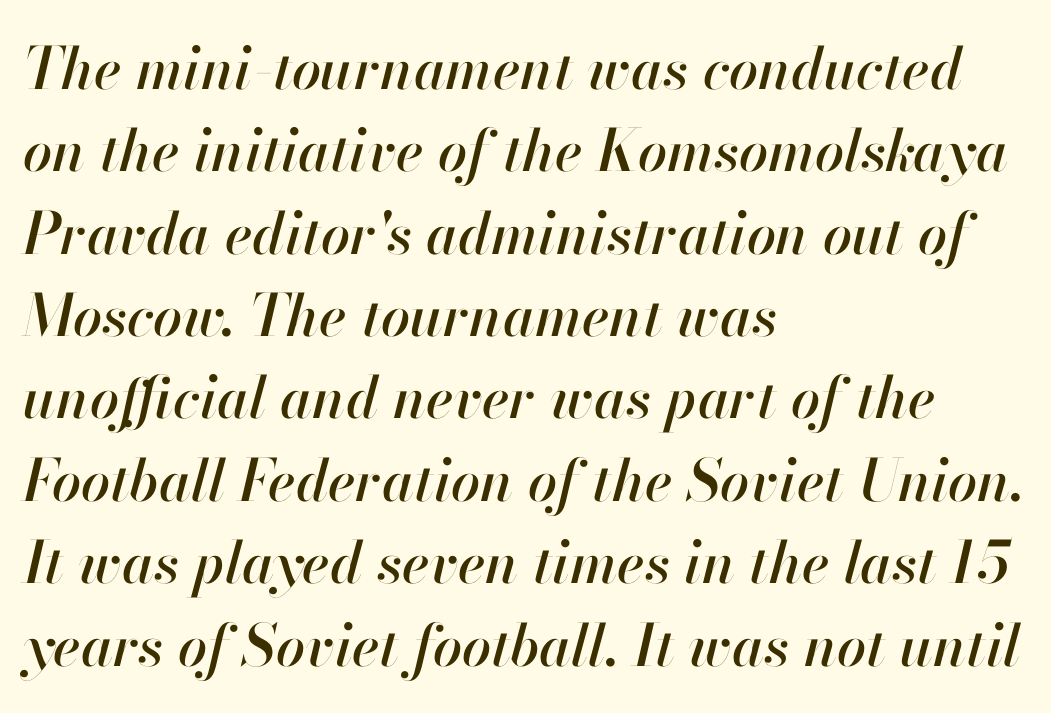
Q: Is the text italic (slanted)? A: Yes, it leans right by about 13 degrees.
Q: Is the text underlined? A: No.
Q: How is the paragraph aligned? A: Left-aligned.
Q: Is the spacing between letters normal or unusually wide? A: Normal.
Q: Is the spacing between lines tight, normal or loose? A: Normal.
Q: Width (condensed, normal, or wide)? A: Normal.
Q: Stroke contrast? A: High.
Q: x-height? A: Small.
Q: Monospaced? A: No.
